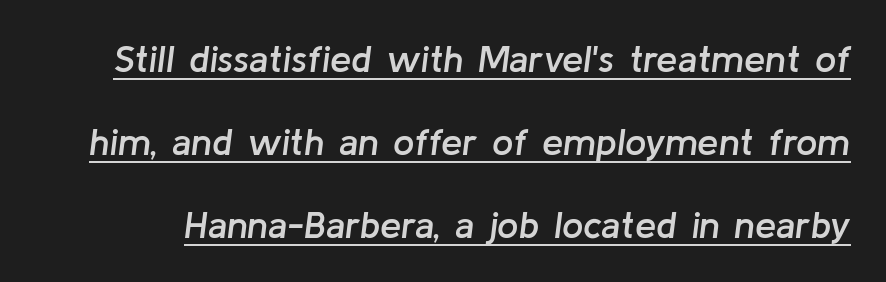
The face used here is proportionally spaced, like ordinary book or web type. Here the glyphs are tracked normally, forming tight word shapes. Whoever set this chose breathing room over compactness in the vertical rhythm. Typographic density is moderately raised because the face is semibold. It's the slanting kind of type.
